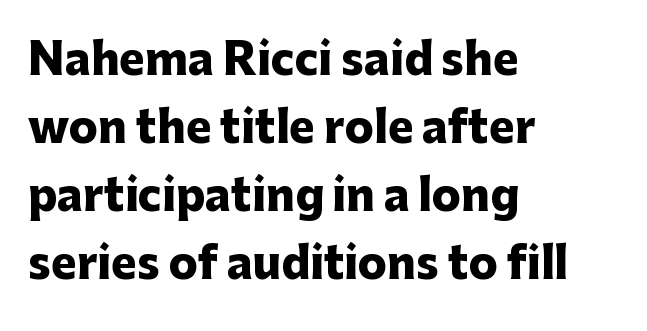
The image shows 43 px heavy sans-serif type, upright; set left-aligned, normal line spacing (1.58x), normal letter spacing, not underlined; low stroke contrast and a medium x-height.
